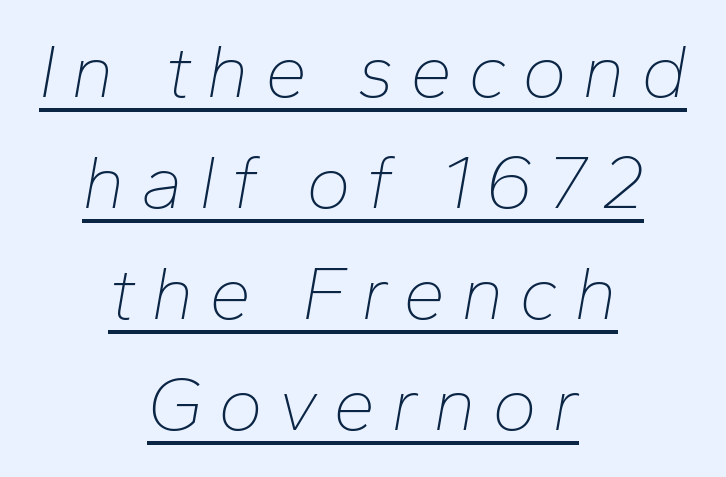
The image shows 76 px thin type, italic (leaning right); set centered, normal line spacing (1.46x), unusually wide letter spacing (+0.2 em), underlined; low stroke contrast and a medium x-height.
